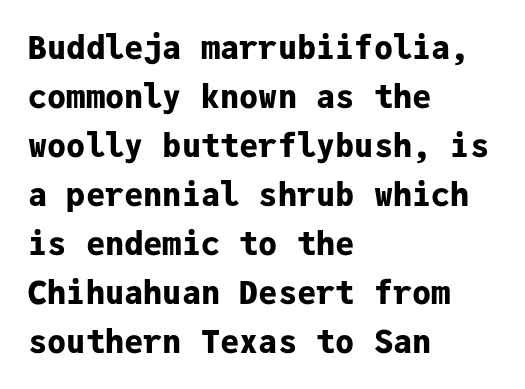
{"serif": "no", "italic": "no", "bold": "yes", "weight": "bold", "width": "normal", "stroke_contrast": "low", "x_height": "medium", "monospaced": "yes", "underline": "no", "align": "left", "line_spacing": "normal", "line_spacing_ratio": 1.53, "letter_spacing": "normal", "letter_spacing_em": 0.0, "glyph_px": 32}
